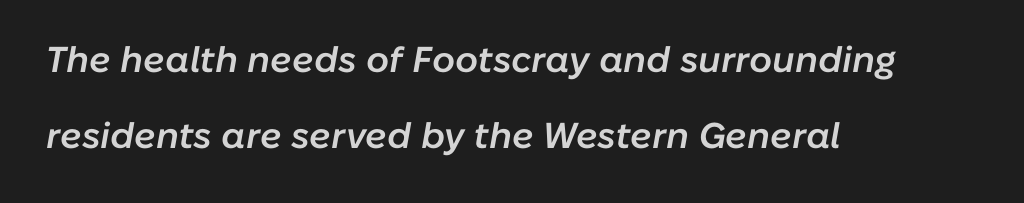
These lines are set flush left with a ragged right edge. If you drew a line through each stem, it would be angled. Students, this is semibold: more ink than regular, less than bold. Anything drawn beneath the words? Only blank space. The lines are spread far apart with generous leading.
